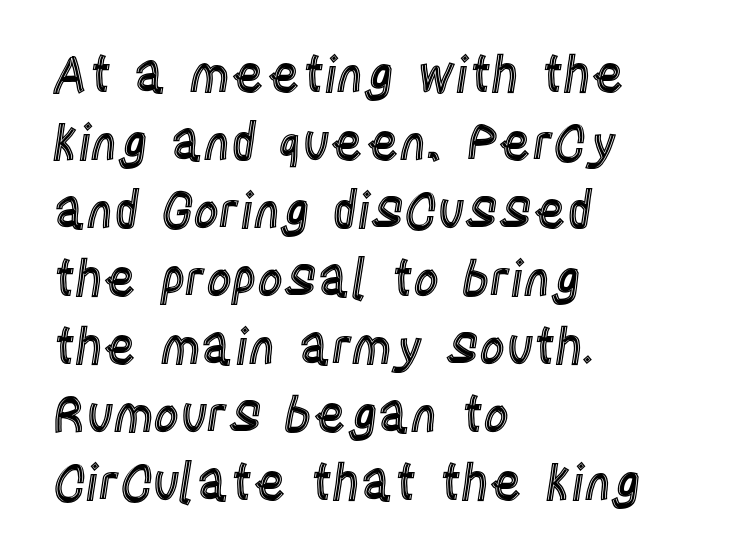
Q: Is the text italic (slanted)? A: Yes.
Q: Is the text underlined? A: No.
Q: How is the paragraph aligned? A: Left-aligned.
Q: Is the spacing between letters normal or unusually wide? A: Normal.
Q: Is the spacing between lines tight, normal or loose? A: Normal.
Q: Width (condensed, normal, or wide)? A: Condensed.
Q: x-height? A: Large.
Q: Monospaced? A: No.
